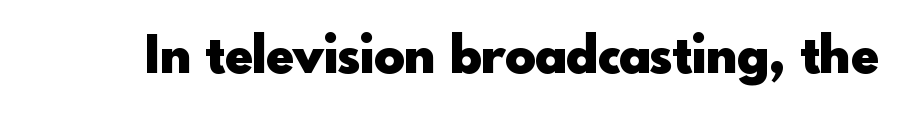
Clear beneath every line of the passage. The glyphs in this specimen are sans serif. Typesetter's note: full bold, strokes at maximum text heaviness. What stands out about the letter spacing? Nothing — it is the standard amount. The letters stand upright; this is a roman face. Do the characters align in a grid? No, the font is proportional.
